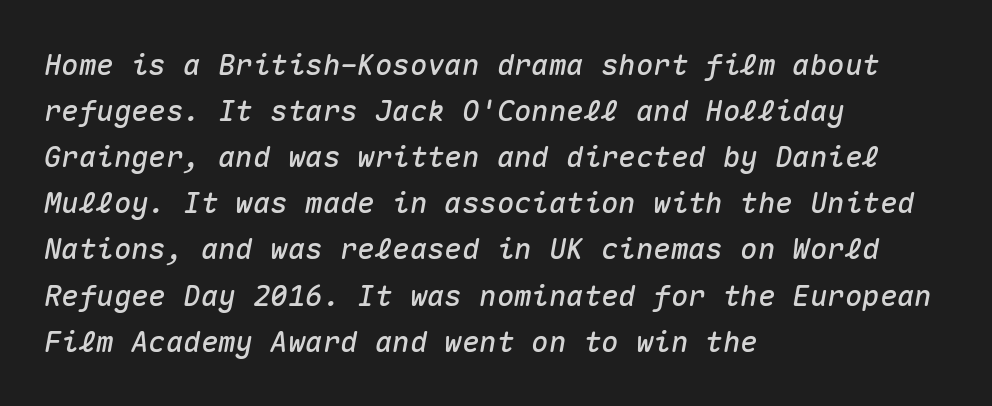
Horizontally, the lines are justified to the leading edge only. The block of text has a typical density, with ordinary space between rows. It's the slanting kind of type. Between one letter and the next there's only the usual sliver of space. Descenders hang freely into open space.
